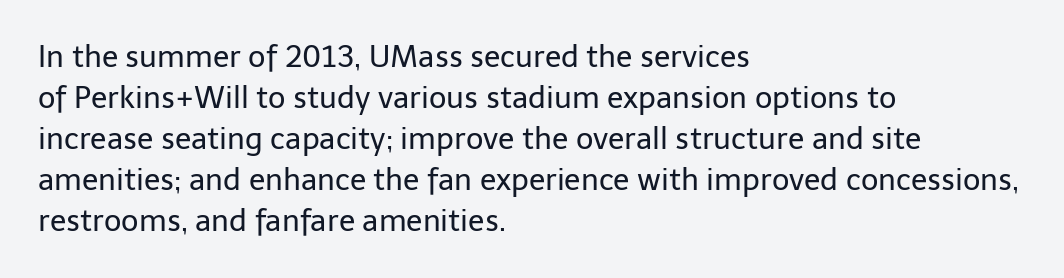
The image shows 30 px regular-weight sans-serif type, upright; set left-aligned, normal line spacing (1.37x), normal letter spacing, not underlined; low stroke contrast and a medium x-height.
